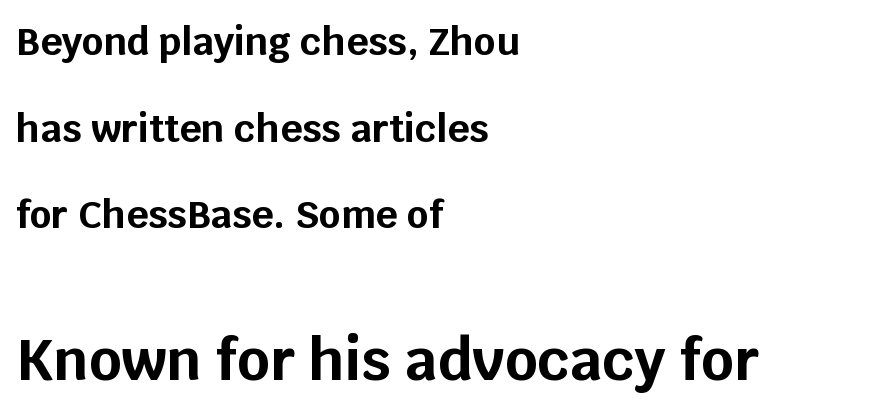
{"serif": "no", "italic": "no", "bold": "yes", "weight": "bold", "width": "normal", "stroke_contrast": "low", "x_height": "large", "monospaced": "no", "underline": "no", "align": "left", "line_spacing": "loose", "line_spacing_ratio": 2.28, "letter_spacing": "normal", "letter_spacing_em": 0.0, "larger_block": "second", "size_ratio": 1.5, "glyph_px": 57}
